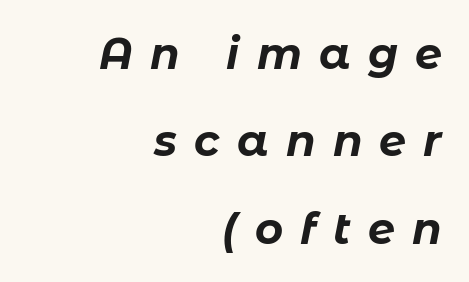
A typesetter would call this proportional, since set widths differ per character. In terms of posture, this sample is oblique. Pretty heavy lettering here — definitely bold. Each row of text sits above clean, open space.
